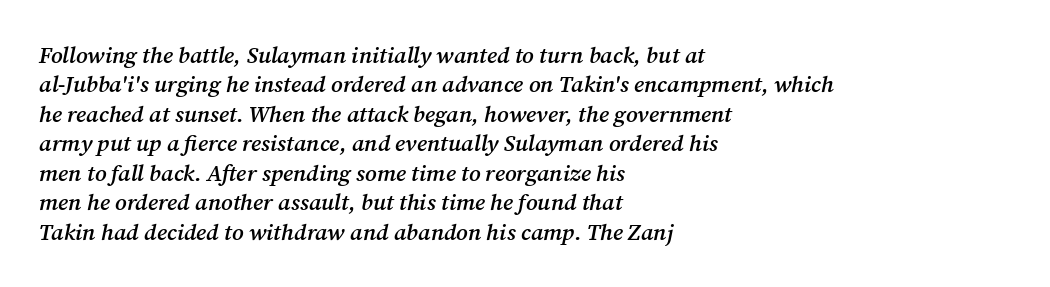
Q: Is the text bold? A: Semi-bold.
Q: Is the text italic (slanted)? A: Yes, it leans right by about 12 degrees.
Q: Is the text underlined? A: No.
Q: How is the paragraph aligned? A: Left-aligned.
Q: Is the spacing between letters normal or unusually wide? A: Normal.
Q: Is the spacing between lines tight, normal or loose? A: Normal.
